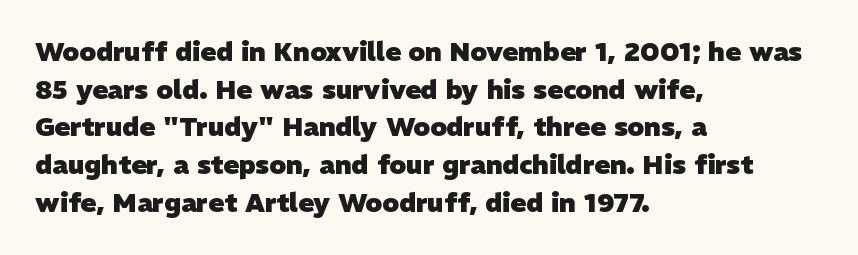
Q: Is the text bold? A: Yes.
Q: Is the text underlined? A: No.
Q: How is the paragraph aligned? A: Left-aligned.
Q: Is the spacing between letters normal or unusually wide? A: Normal.
Q: Is the spacing between lines tight, normal or loose? A: Normal.
